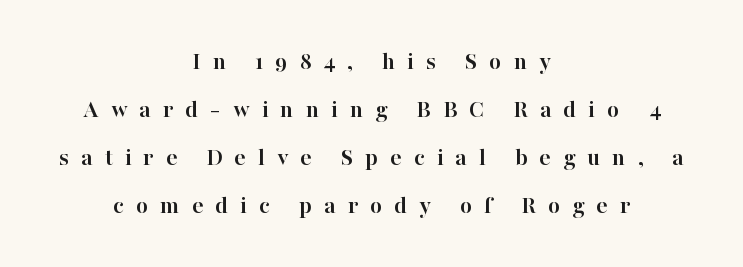
Each glyph is drawn with heavy, bold strokes. Nope, not italic — everything's standing straight. Baseline-to-baseline distance is far greater than the letter height. These lines have a slow, spaced-out rhythm from letter to letter. These lines stack symmetrically, like a column narrowing and widening about its center. The space beneath each line is pristine and unruled.
